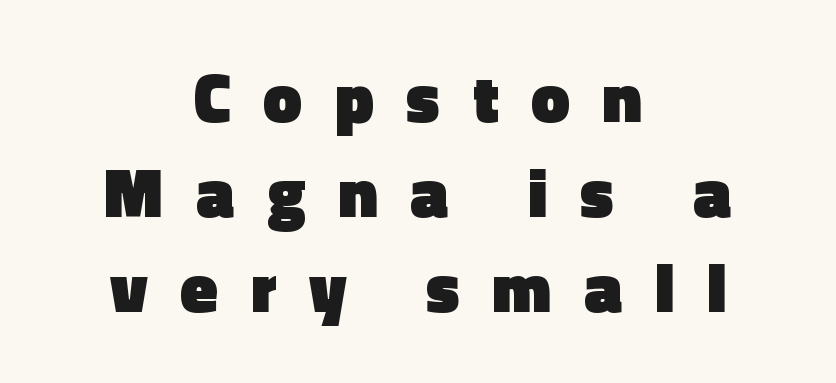
{"serif": "no", "italic": "no", "bold": "yes", "weight": "heavy", "width": "normal", "x_height": "medium", "monospaced": "no", "underline": "no", "align": "center", "line_spacing": "normal", "line_spacing_ratio": 1.38, "letter_spacing": "wide", "letter_spacing_em": 0.47, "glyph_px": 69}
